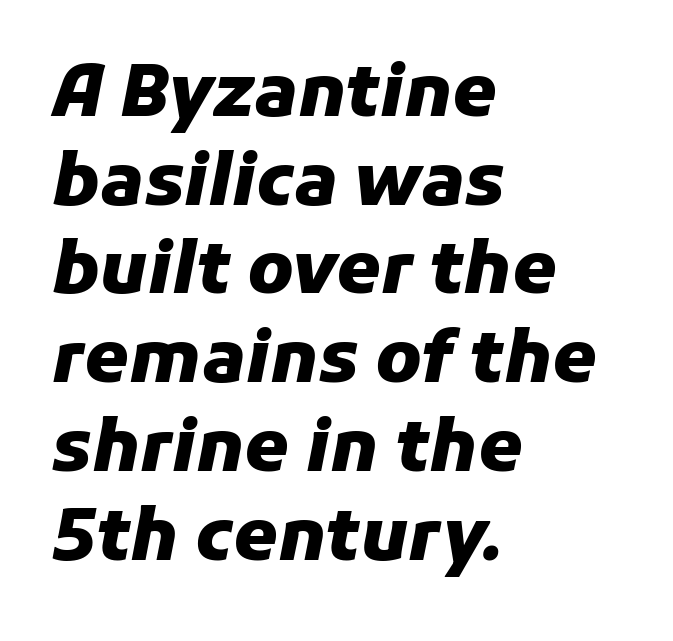
The gaps between neighbouring characters are ordinary and unremarkable. Looking at the ascenders, they clearly lean. The rendering uses natural spacing where letterforms have individual widths. Notice how descenders clear the ascenders below comfortably — that's standard leading. Beneath every word, the page is bare.
